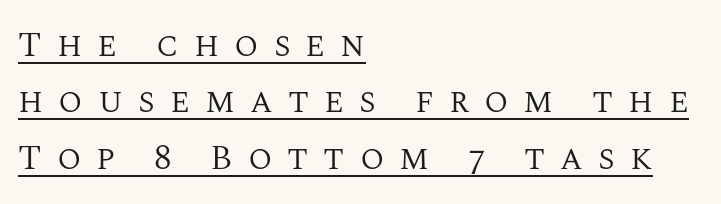
Short note: letters widely spaced. Is there much room between lines? A standard amount, neither cramped nor airy. The letters stand upright; this is a roman face. Does the copy run flush right? No — it runs flush left. Heft: none added — not bold.
